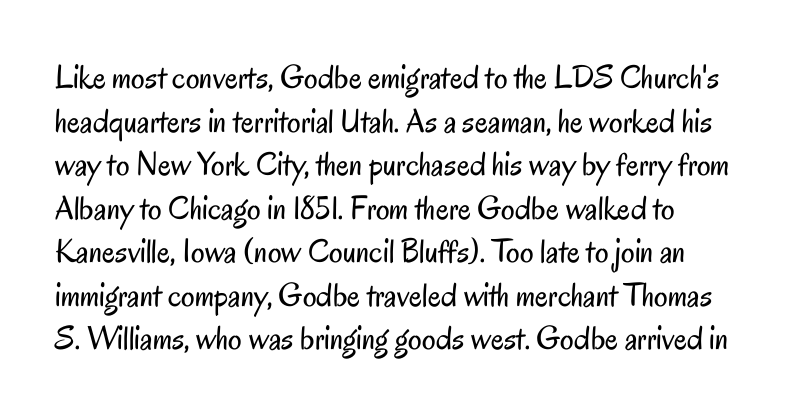
{"serif": "no", "italic": "no", "bold": "no", "weight": "regular", "width": "condensed", "stroke_contrast": "low", "x_height": "small", "monospaced": "no", "underline": "no", "line_spacing": "normal", "line_spacing_ratio": 1.28, "letter_spacing": "normal", "letter_spacing_em": 0.0, "glyph_px": 34}
